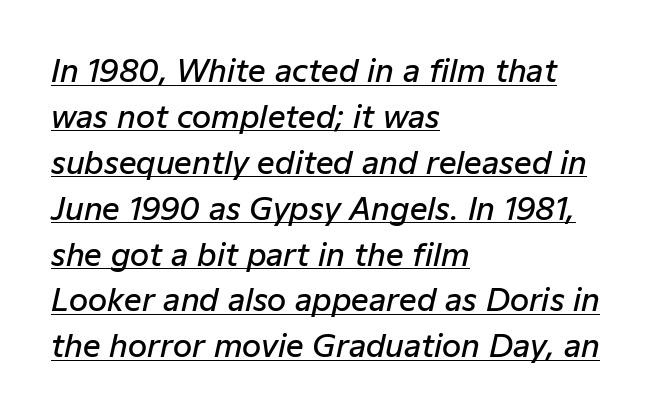
Character widths vary here, with narrow letters taking less room than wide ones. If you drew a ruler down the left edge, every line would touch it. No extra tracking has been applied to these lines. Weight: semibold (demi). One glance says typical: line gaps are just what's usual.
